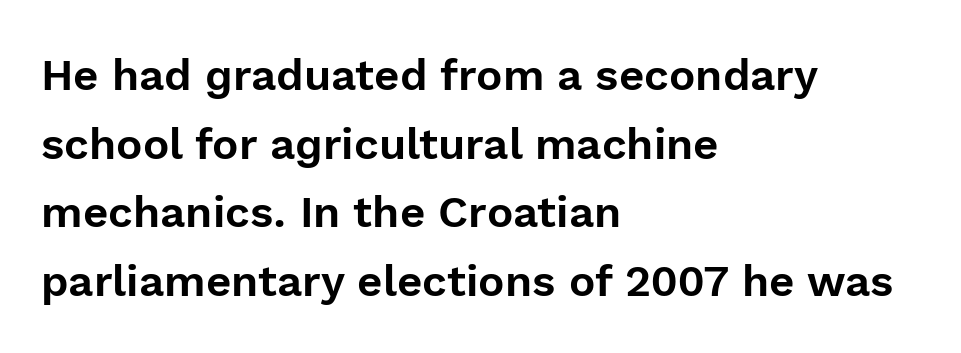
Does extra space separate the letters? No, they use regular spacing. Observe the absence of serifs on each vertical stroke in this sample. In CSS terms this would be text-align: left. Beneath every word, the page is bare. The vertical gap from one line to the next is medium. Posture: straight, roman, zero tilt.
